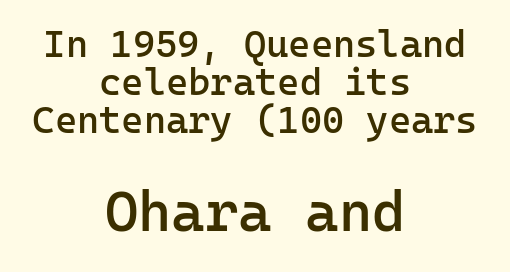
Q: Is the text bold? A: Semi-bold.
Q: Is the text italic (slanted)? A: No, it is upright.
Q: Is the typeface a serif or a sans-serif typeface? A: Sans-serif.
Q: Is the text underlined? A: No.
Q: How is the paragraph aligned? A: Centered.
Q: Is the spacing between letters normal or unusually wide? A: Normal.
Q: Is the spacing between lines tight, normal or loose? A: Tight.
Q: Which block of text is set in a larger size, the first (top) or the second (bottom)? A: The second (bottom) one.
Q: Width (condensed, normal, or wide)? A: Normal.
Q: Stroke contrast? A: Low.
Q: x-height? A: Medium.
Q: Monospaced? A: Yes.
